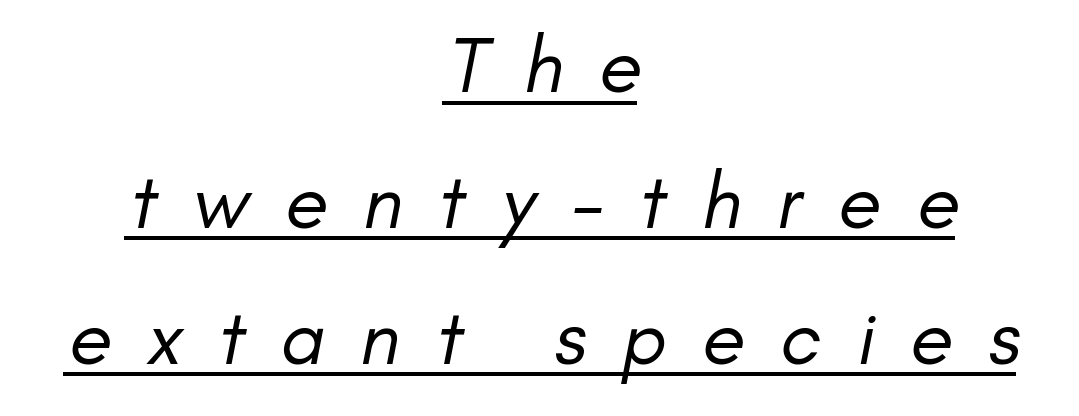
The lines in this sample share a center point and differ in where they start and stop. The specimen includes a rule beneath the text block's lines. Check where the strokes stop: nothing finishes them off — pure sans. Short note: letters widely spaced.
